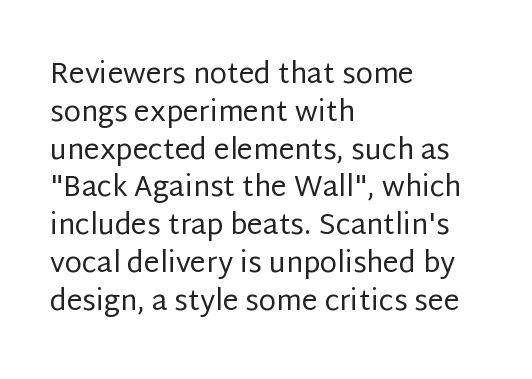
Each row of text sits above clean, open space. Unlike a traditional serif, this face leaves its strokes unadorned. Notice how the stems are strictly vertical — no italics here. Weight: regular or lighter. A typesetter would call this proportional, since set widths differ per character.
